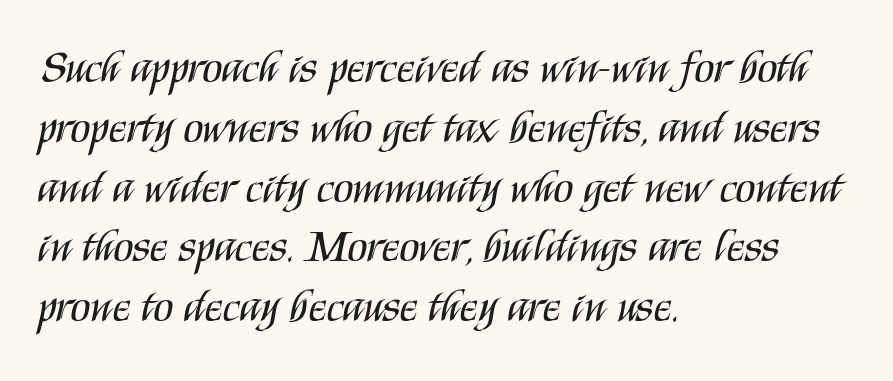
The image shows 46 px regular-weight, condensed sans-serif type; set left-aligned, normal line spacing (1.3x), normal letter spacing, not underlined; medium stroke contrast and a large x-height.
